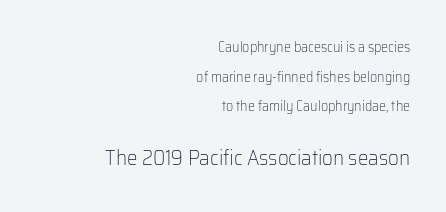
The strip under each line holds only bare page. A student would call this right alignment; a typographer would say flush right, rag left. Vertical spacing — loose. A roman cut, with each character standing at attention. Look at the tracking — it's just the regular setting, nothing added. Of the two passages, the one underneath uses the larger point size.
